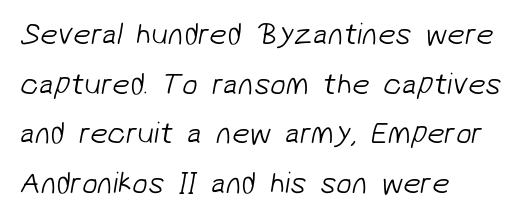
Q: Is the text bold? A: No.
Q: Is the typeface a serif or a sans-serif typeface? A: Sans-serif.
Q: Is the text underlined? A: No.
Q: How is the paragraph aligned? A: Left-aligned.
Q: Is the spacing between letters normal or unusually wide? A: Normal.
Q: Is the spacing between lines tight, normal or loose? A: Normal.
Q: Width (condensed, normal, or wide)? A: Normal.
Q: Stroke contrast? A: Low.
Q: x-height? A: Medium.
Q: Monospaced? A: No.
